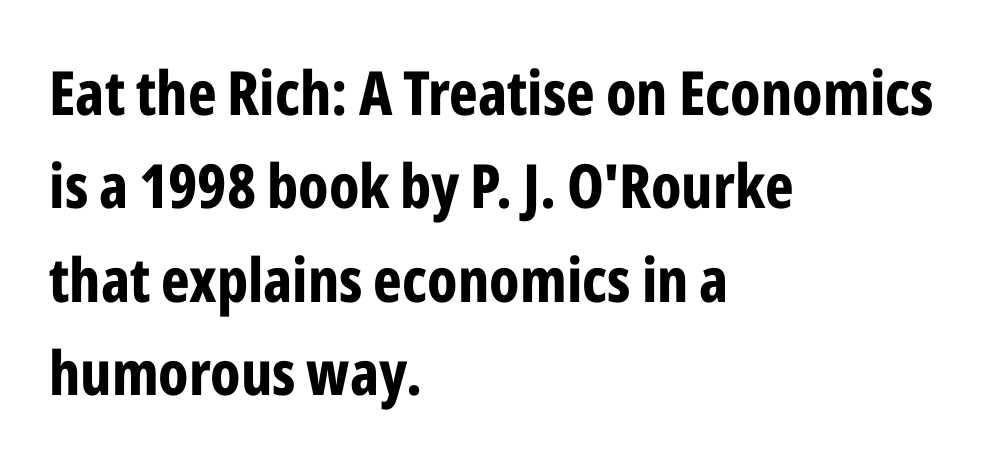
The image shows 61 px bold, condensed sans-serif type, upright; set left-aligned, normal line spacing (1.53x), normal letter spacing, not underlined; low stroke contrast and a medium x-height.
